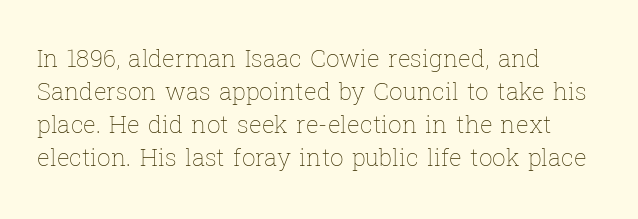
{"italic": "no", "bold": "no", "underline": "no", "align": "left", "line_spacing": "normal", "line_spacing_ratio": 1.38, "letter_spacing": "normal", "letter_spacing_em": 0.0, "glyph_px": 24}
